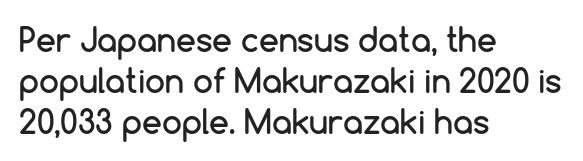
{"serif": "no", "italic": "no", "width": "normal", "stroke_contrast": "low", "x_height": "medium", "monospaced": "no", "underline": "no", "align": "left", "line_spacing": "normal", "line_spacing_ratio": 1.28, "letter_spacing": "normal", "letter_spacing_em": 0.0, "glyph_px": 32}
